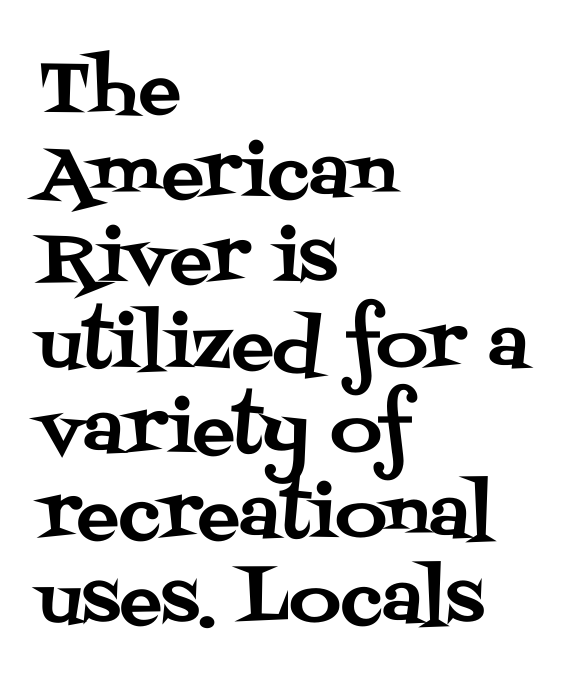
The image shows 71 px serif type, upright; set left-aligned, line spacing 1.2x, normal letter spacing, not underlined; medium stroke contrast and a large x-height.
